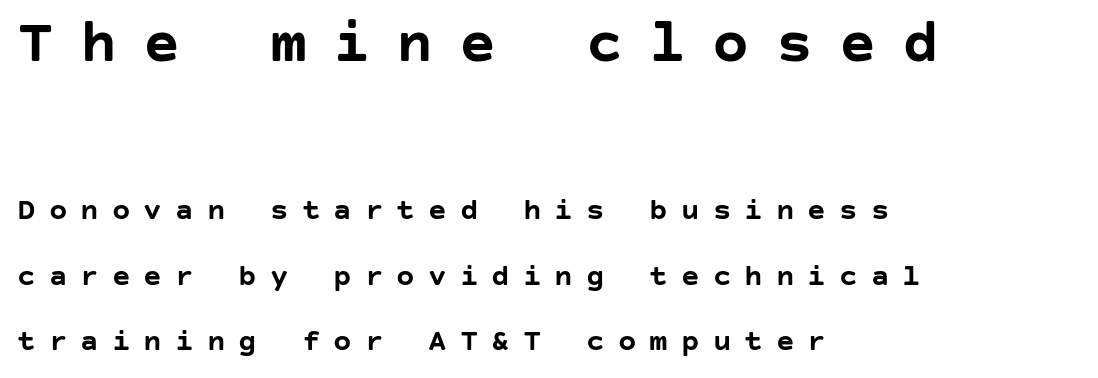
Q: Is the text bold? A: Yes.
Q: Is the text italic (slanted)? A: No, it is upright.
Q: Is the typeface a serif or a sans-serif typeface? A: Sans-serif.
Q: Is the text underlined? A: No.
Q: How is the paragraph aligned? A: Left-aligned.
Q: Is the spacing between letters normal or unusually wide? A: Unusually wide.
Q: Is the spacing between lines tight, normal or loose? A: Loose.
Q: Which block of text is set in a larger size, the first (top) or the second (bottom)? A: The first (top) one.
Q: Width (condensed, normal, or wide)? A: Normal.
Q: Stroke contrast? A: Low.
Q: x-height? A: Large.
